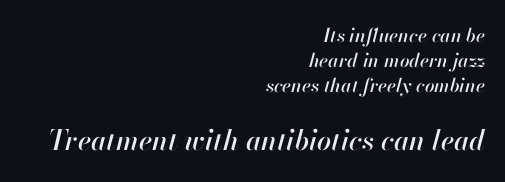
Q: Is the text italic (slanted)? A: Yes, it leans right by about 13 degrees.
Q: Is the text underlined? A: No.
Q: How is the paragraph aligned? A: Right-aligned.
Q: Is the spacing between letters normal or unusually wide? A: Normal.
Q: Is the spacing between lines tight, normal or loose? A: Normal.
Q: Which block of text is set in a larger size, the first (top) or the second (bottom)? A: The second (bottom) one.
Q: Width (condensed, normal, or wide)? A: Normal.
Q: Stroke contrast? A: High.
Q: x-height? A: Small.
Q: Monospaced? A: No.
